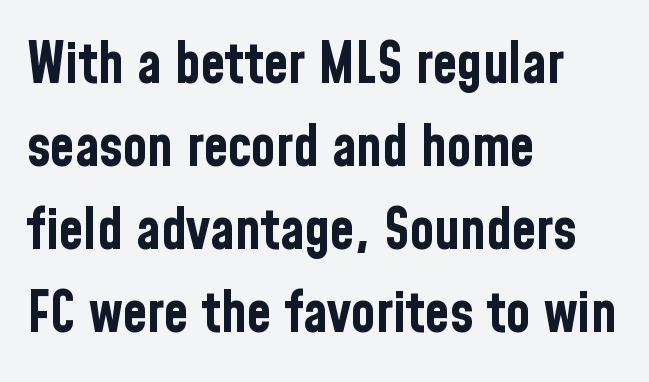
The image shows 56 px bold, condensed sans-serif type, upright; set left-aligned, normal line spacing (1.48x), normal letter spacing, not underlined; low stroke contrast and a medium x-height.
